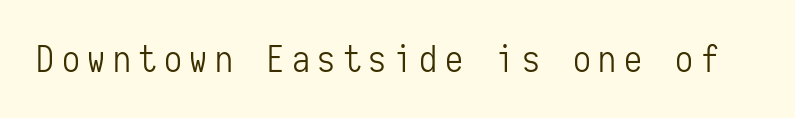
The image shows 36 px light, condensed sans-serif type, upright, monospaced; set unusually wide letter spacing (+0.21 em), not underlined; low stroke contrast and a medium x-height.
